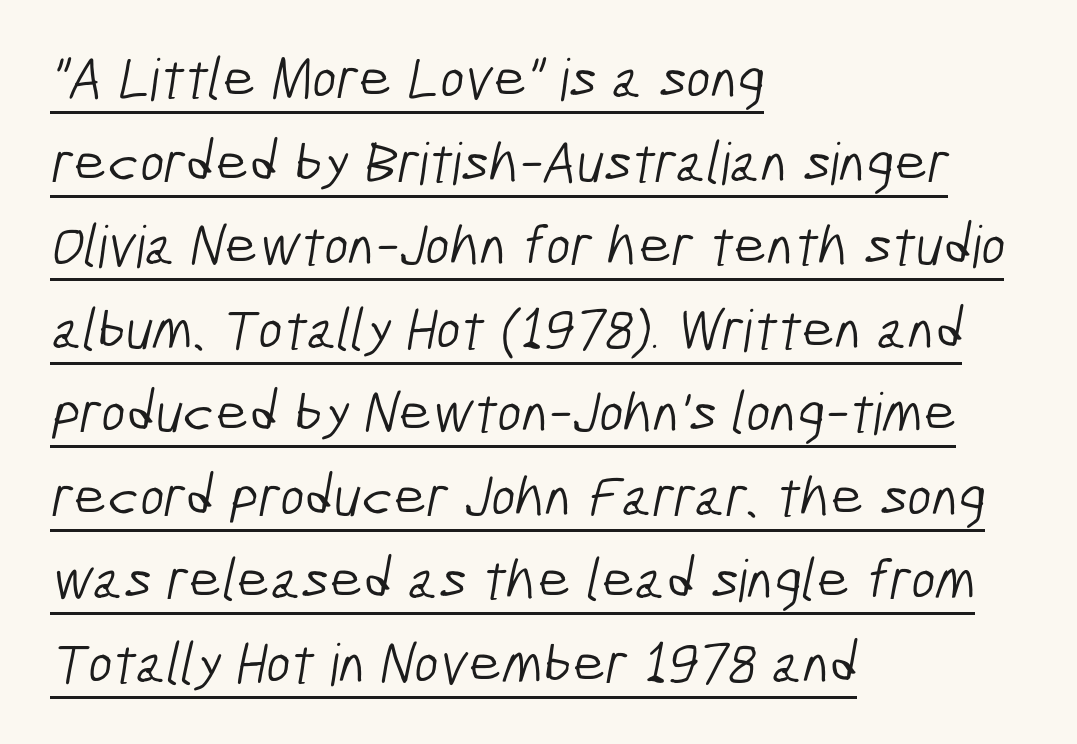
{"serif": "no", "bold": "no", "weight": "light", "width": "condensed", "stroke_contrast": "low", "x_height": "medium", "monospaced": "no", "underline": "yes", "align": "left", "line_spacing": "normal", "line_spacing_ratio": 1.44, "letter_spacing": "normal", "letter_spacing_em": 0.0, "glyph_px": 58}
